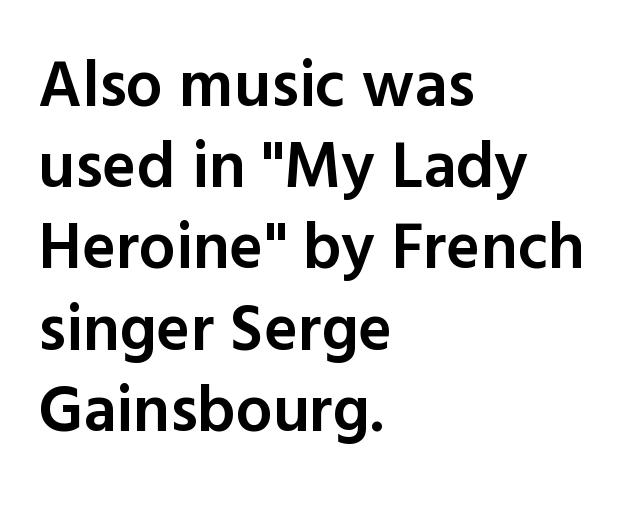
The image shows 65 px semibold sans-serif type, upright; set left-aligned, normal line spacing (1.25x), normal letter spacing, not underlined; a medium x-height.
